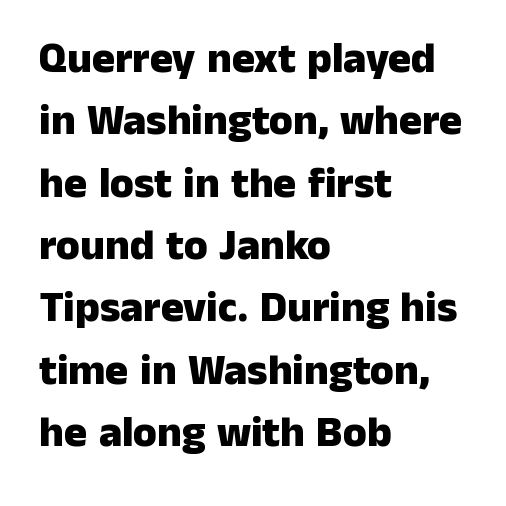
Q: Is the text bold? A: Yes.
Q: Is the text italic (slanted)? A: No, it is upright.
Q: Is the typeface a serif or a sans-serif typeface? A: Sans-serif.
Q: Is the text underlined? A: No.
Q: How is the paragraph aligned? A: Left-aligned.
Q: Is the spacing between letters normal or unusually wide? A: Normal.
Q: Is the spacing between lines tight, normal or loose? A: Normal.
Q: Width (condensed, normal, or wide)? A: Normal.
Q: Stroke contrast? A: Low.
Q: x-height? A: Medium.
Q: Monospaced? A: No.
